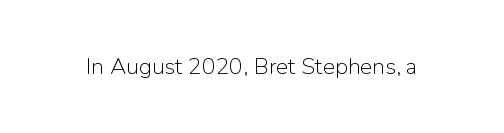
{"italic": "no", "bold": "no", "underline": "no", "letter_spacing": "normal", "letter_spacing_em": 0.0, "glyph_px": 23}
